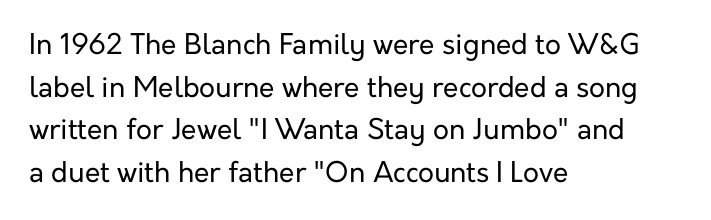
The image shows 28 px regular-weight sans-serif type, upright; set left-aligned, normal line spacing (1.52x), normal letter spacing, not underlined; low stroke contrast and a medium x-height.
